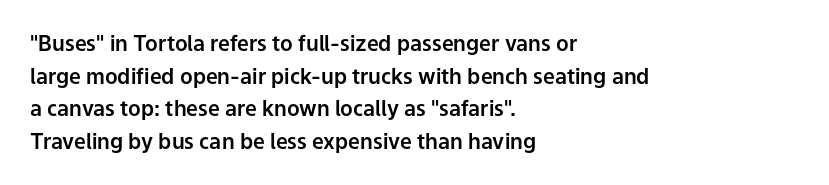
The line-height multiplier appears to be the usual default. Posture: straight, roman, zero tilt. This sample uses plain, unmodified letter spacing. No word sits above an underline.
